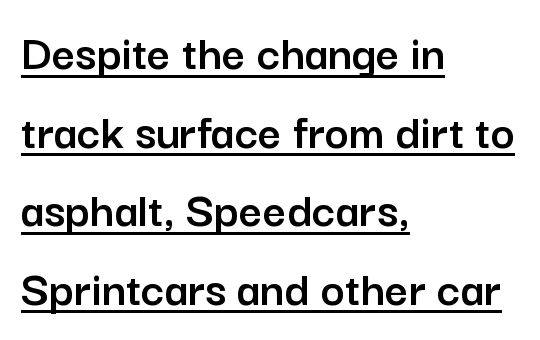
{"serif": "no", "italic": "no", "width": "normal", "stroke_contrast": "low", "x_height": "medium", "monospaced": "no", "underline": "yes", "align": "left", "line_spacing": "normal", "line_spacing_ratio": 1.54, "letter_spacing": "normal", "letter_spacing_em": 0.0, "glyph_px": 51}
